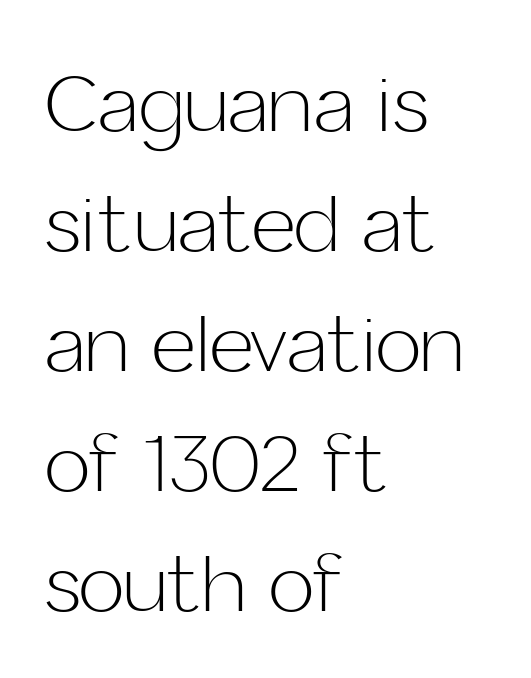
{"serif": "no", "italic": "no", "bold": "no", "weight": "light", "width": "normal", "stroke_contrast": "low", "x_height": "medium", "monospaced": "no", "underline": "no", "align": "left", "line_spacing": "normal", "line_spacing_ratio": 1.56, "letter_spacing": "normal", "letter_spacing_em": 0.0, "glyph_px": 77}
